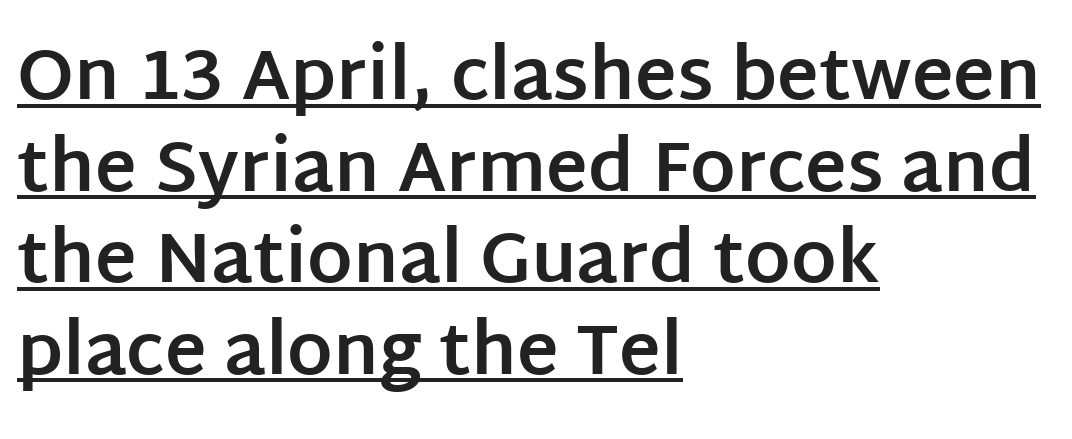
Q: Is the text bold? A: Yes.
Q: Is the text italic (slanted)? A: No, it is upright.
Q: Is the typeface a serif or a sans-serif typeface? A: Sans-serif.
Q: Is the text underlined? A: Yes.
Q: How is the paragraph aligned? A: Left-aligned.
Q: Is the spacing between letters normal or unusually wide? A: Normal.
Q: Is the spacing between lines tight, normal or loose? A: Normal.
Q: Width (condensed, normal, or wide)? A: Normal.
Q: Stroke contrast? A: Low.
Q: x-height? A: Large.
Q: Monospaced? A: No.
